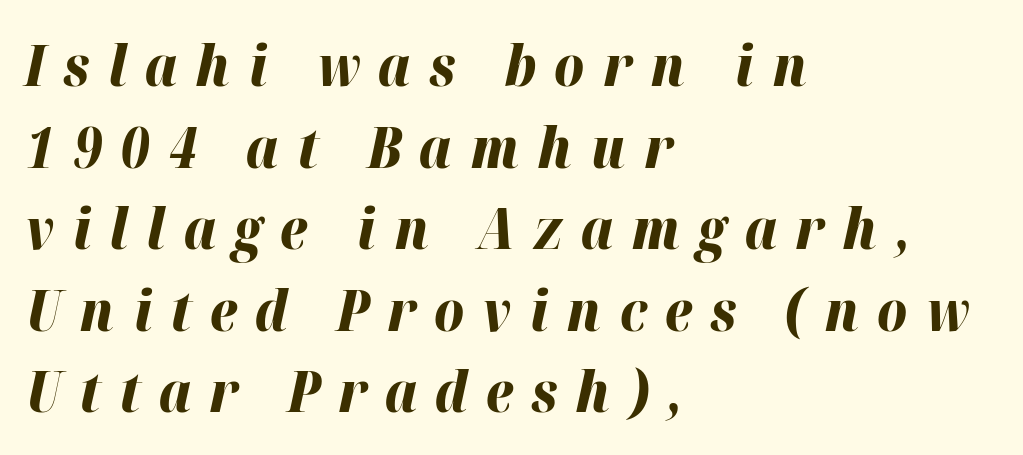
Q: Is the text bold? A: Yes.
Q: Is the text italic (slanted)? A: Yes, it leans right by about 12 degrees.
Q: Is the text underlined? A: No.
Q: How is the paragraph aligned? A: Left-aligned.
Q: Is the spacing between letters normal or unusually wide? A: Unusually wide.
Q: Is the spacing between lines tight, normal or loose? A: Normal.
Q: Width (condensed, normal, or wide)? A: Normal.
Q: Stroke contrast? A: High.
Q: x-height? A: Medium.
Q: Monospaced? A: No.
